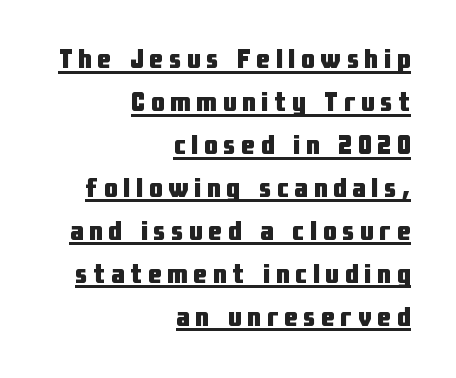
The rendering uses a moderate line-height, typical for paragraphs. Alignment: flush right. Underlining? Definitely there. Summary of weight: heavy, a full bold.
